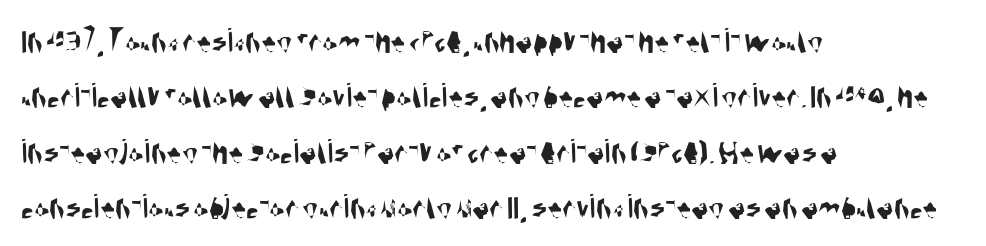
{"serif": "no", "width": "condensed", "stroke_contrast": "medium", "x_height": "large", "monospaced": "no", "underline": "no", "align": "left", "line_spacing": "normal", "line_spacing_ratio": 1.54, "letter_spacing": "normal", "letter_spacing_em": 0.0, "glyph_px": 36}
